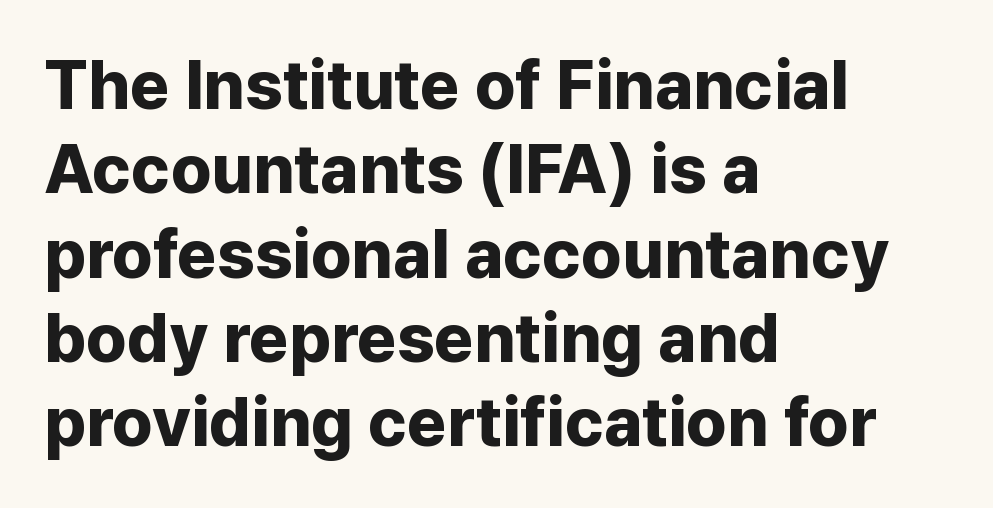
The image shows 68 px bold sans-serif type, upright; set left-aligned, line spacing 1.24x, normal letter spacing, not underlined; low stroke contrast and a medium x-height.
